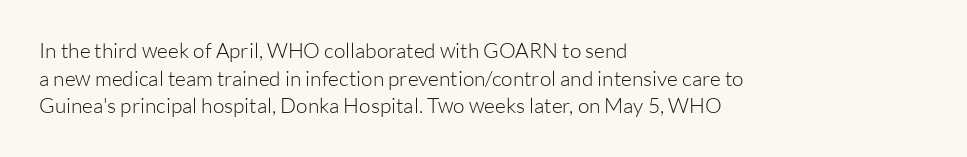
The image shows 21 px text type, upright; set left-aligned, normal line spacing (1.32x), normal letter spacing, not underlined.
